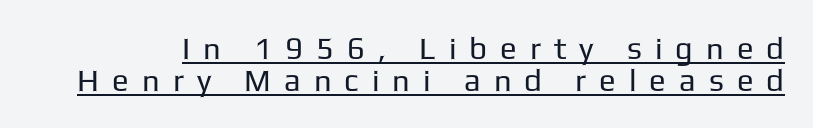
The font is comparable to plain body text, perhaps lighter. Look at the bottom of the vertical strokes: they stop flat, with no serifs. Note the varied advance widths — an 'i' is clearly narrower than an 'm'. This sample carries an underscore along the baseline area. No italicization has been applied; the sample stays upright. Leading: reduced.
